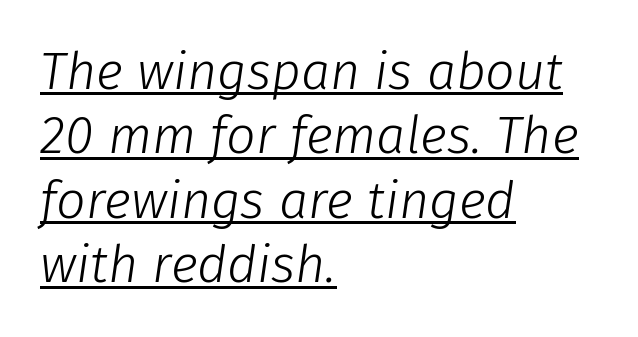
The image shows 52 px light type, italic (leaning right); set left-aligned, line spacing 1.24x, normal letter spacing, underlined; low stroke contrast and a medium x-height.
